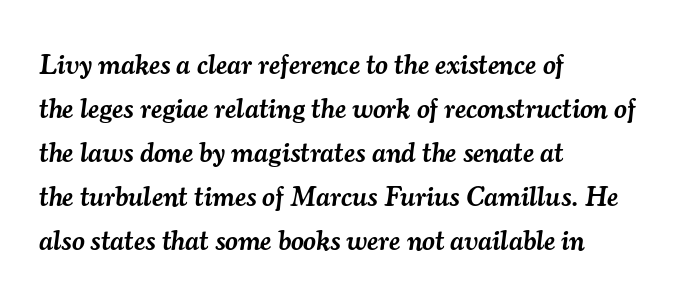
The rendering uses natural spacing where letterforms have individual widths. Typeset ragged right — the left edge is the straight one. Just letters on the line, the space beneath them empty. Yep, those are serifs on the letters. Emphasis by weight is partial: semibold.
